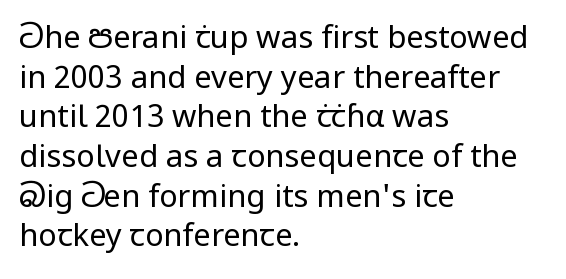
{"serif": "no", "italic": "no", "bold": "no", "weight": "regular", "width": "normal", "stroke_contrast": "low", "x_height": "medium", "monospaced": "no", "underline": "no", "align": "left", "line_spacing": "normal", "line_spacing_ratio": 1.28, "letter_spacing": "normal", "letter_spacing_em": 0.0, "glyph_px": 31}
